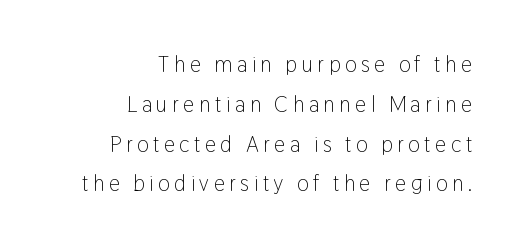
Q: Is the text bold? A: No.
Q: Is the text italic (slanted)? A: No, it is upright.
Q: Is the text underlined? A: No.
Q: How is the paragraph aligned? A: Right-aligned.
Q: Is the spacing between letters normal or unusually wide? A: Unusually wide.
